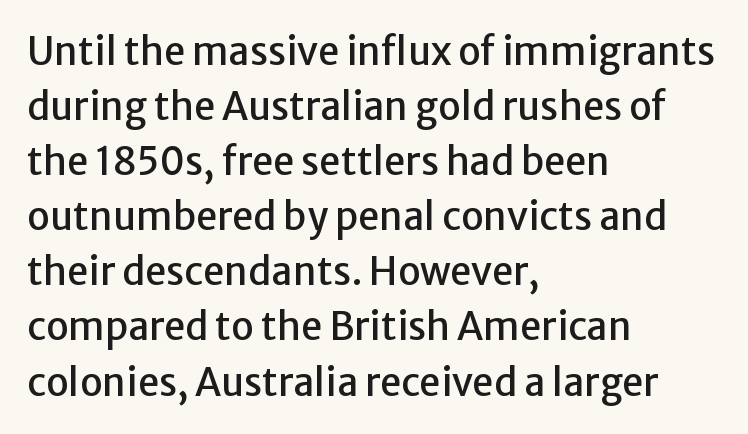
Compared with a centered layout, this one pins lines to the left instead. The lines sit at an ordinary, default distance from one another. In terms of posture, this sample is upright. Descenders hang freely into open space. The text was rendered using a sans face with plain stroke endings. This sample has the flowing, uneven cadence of proportional lettering.
